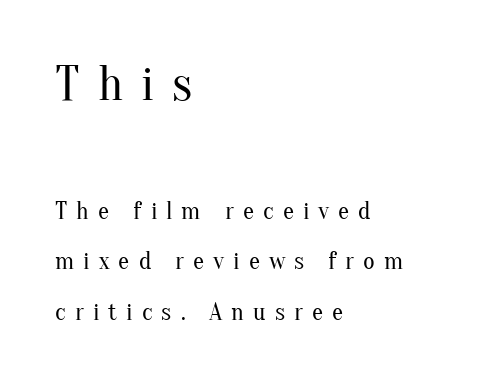
Glyph-to-glyph distance is far greater than everyday printed text. Layout note: lines flush left. The designer went with a serif here, giving each stem small feet. The letters advance in unequal steps, a hallmark of proportional type. This reads as an unemphasized weight, regular at the heaviest.
